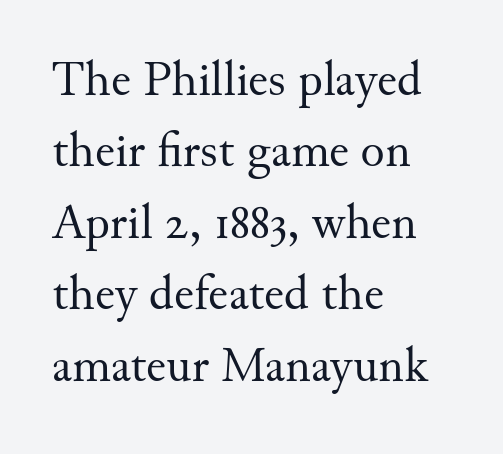
The image shows 50 px regular-weight serif type, upright; set left-aligned, normal line spacing (1.43x), normal letter spacing, not underlined; medium stroke contrast and a small x-height.
